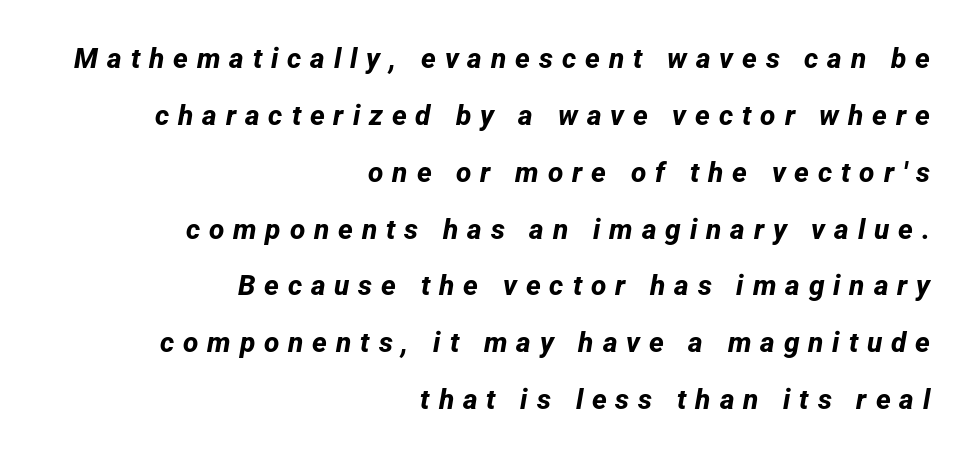
The image shows 28 px bold sans-serif type; set right-aligned, loose line spacing (2.03x), unusually wide letter spacing (+0.32 em), not underlined; low stroke contrast and a medium x-height.
